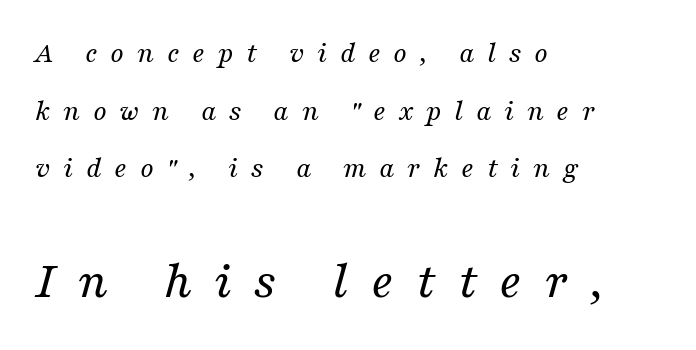
The image shows 53 px regular-weight serif type, italic (leaning right); set left-aligned, loose line spacing (1.92x), unusually wide letter spacing (+0.42 em), not underlined; the second (bottom) block is 1.77x larger; medium stroke contrast and a medium x-height.
